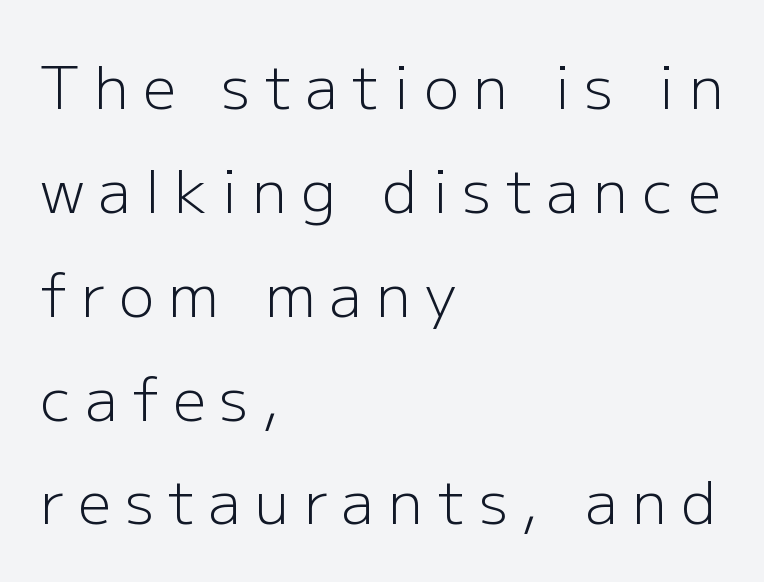
Q: Is the text bold? A: No.
Q: Is the text italic (slanted)? A: No, it is upright.
Q: Is the typeface a serif or a sans-serif typeface? A: Sans-serif.
Q: Is the text underlined? A: No.
Q: How is the paragraph aligned? A: Left-aligned.
Q: Is the spacing between letters normal or unusually wide? A: Unusually wide.
Q: Width (condensed, normal, or wide)? A: Normal.
Q: Stroke contrast? A: Low.
Q: x-height? A: Medium.
Q: Monospaced? A: No.
